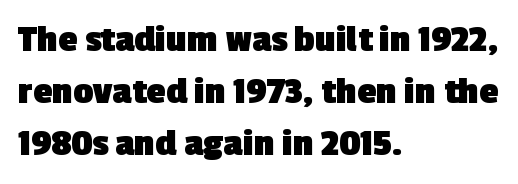
Q: Is the text bold? A: Yes.
Q: Is the typeface a serif or a sans-serif typeface? A: Sans-serif.
Q: Is the text underlined? A: No.
Q: How is the paragraph aligned? A: Left-aligned.
Q: Is the spacing between letters normal or unusually wide? A: Normal.
Q: Is the spacing between lines tight, normal or loose? A: Normal.
Q: Width (condensed, normal, or wide)? A: Normal.
Q: x-height? A: Medium.
Q: Monospaced? A: No.
